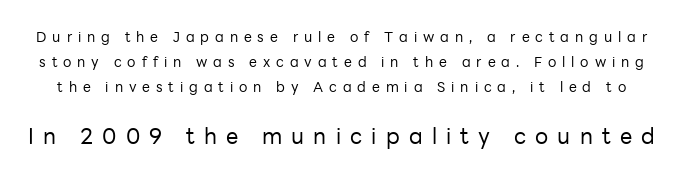
Nope, not italic — everything's standing straight. Compared with a typical body face, this is equally light or lighter still. Words appear elongated and porous because spacing is wide. Descender tails drop into unmarked territory. The block sitting lower on the canvas is the one with enlarged characters.
